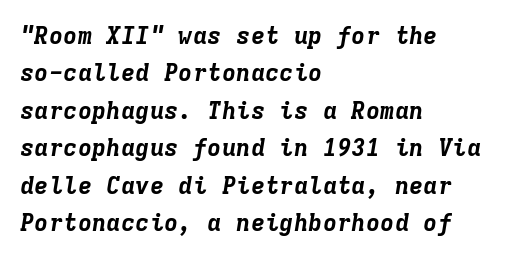
{"italic": "yes", "lean": "right", "slant_degrees": 9, "bold": "yes", "underline": "no", "align": "left", "line_spacing": "normal", "line_spacing_ratio": 1.56, "letter_spacing": "normal", "letter_spacing_em": 0.0, "glyph_px": 24}
